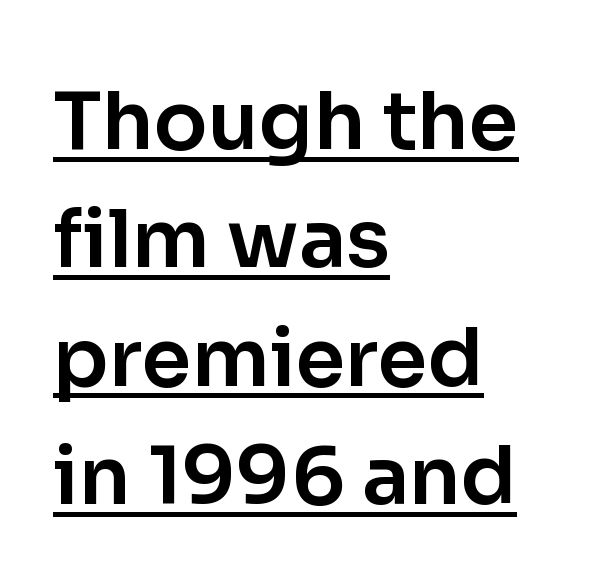
{"serif": "no", "italic": "no", "width": "normal", "stroke_contrast": "low", "x_height": "medium", "monospaced": "no", "underline": "yes", "align": "left", "line_spacing": "normal", "line_spacing_ratio": 1.48, "letter_spacing": "normal", "letter_spacing_em": 0.0, "glyph_px": 80}
